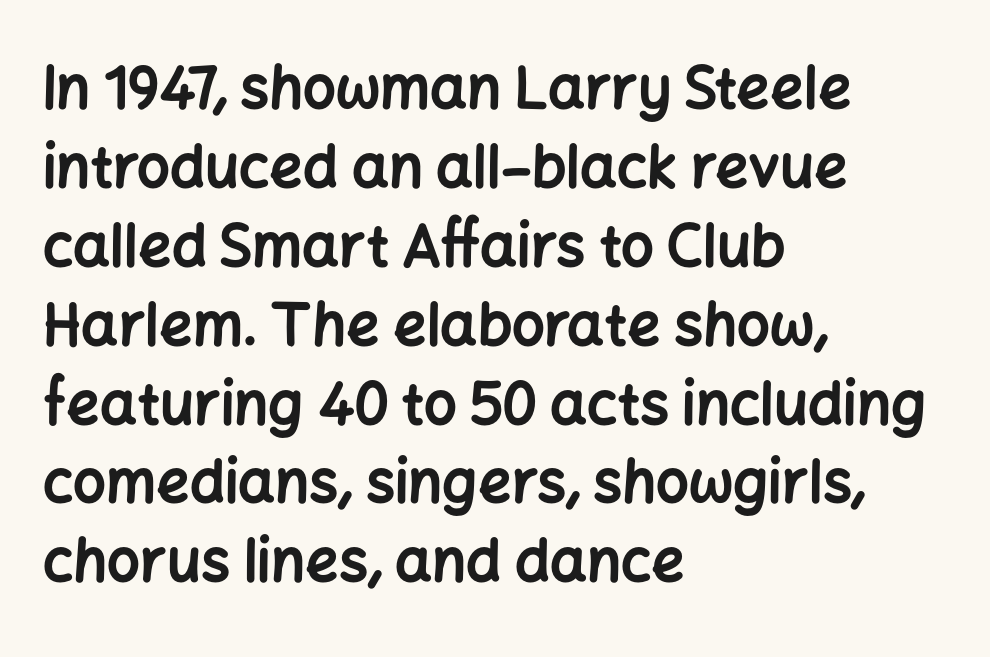
This is sans-serif lettering, the kind often seen on screens and signage. Glyph-to-glyph distance matches everyday printed text. Unlike italic type, these characters show no tilt at all. If you drew a ruler down the left edge, every line would touch it. The characters look thick and weighty, a clear bold.
